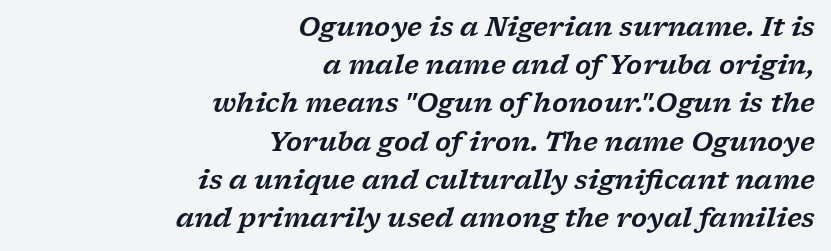
The image shows 26 px text type, italic (leaning right); set right-aligned, normal line spacing (1.47x), normal letter spacing, not underlined.
